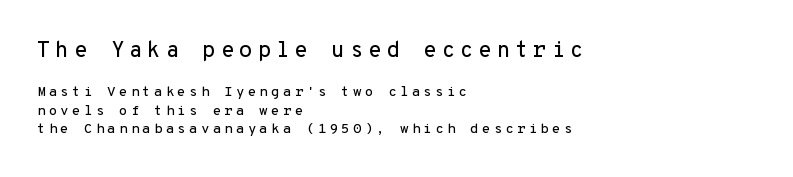
Q: Is the text italic (slanted)? A: No, it is upright.
Q: Is the text underlined? A: No.
Q: How is the paragraph aligned? A: Left-aligned.
Q: Is the spacing between letters normal or unusually wide? A: Unusually wide.
Q: Is the spacing between lines tight, normal or loose? A: Normal.
Q: Which block of text is set in a larger size, the first (top) or the second (bottom)? A: The first (top) one.
